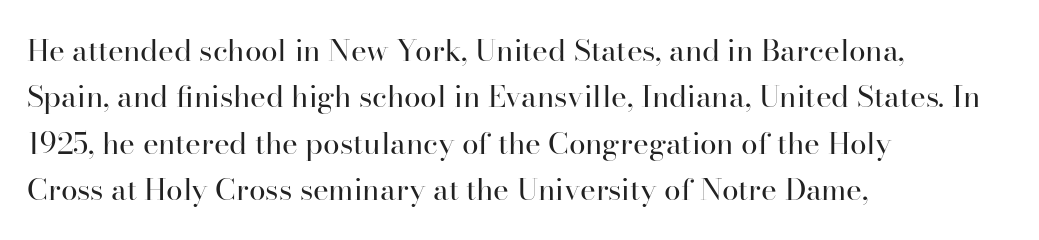
A typesetter would call this proportional, since set widths differ per character. The gaps between neighbouring characters are ordinary and unremarkable. A typesetter would mark this as roman, not italic. The cut favours lightness, reaching ordinary text weight at its darkest.
